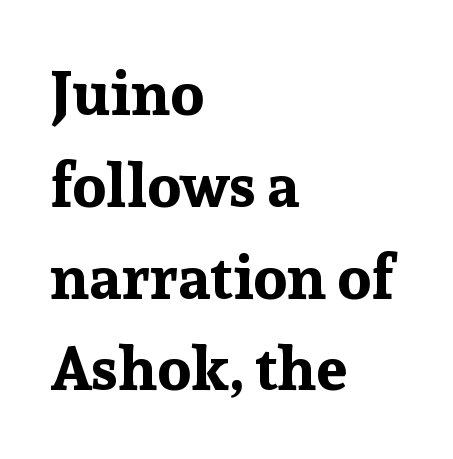
The lines in this sample share a left origin and differ only in where they stop. These words are printed bold, with thick strokes throughout. Character widths vary here, with narrow letters taking less room than wide ones. Nope, not italic — everything's standing straight.
